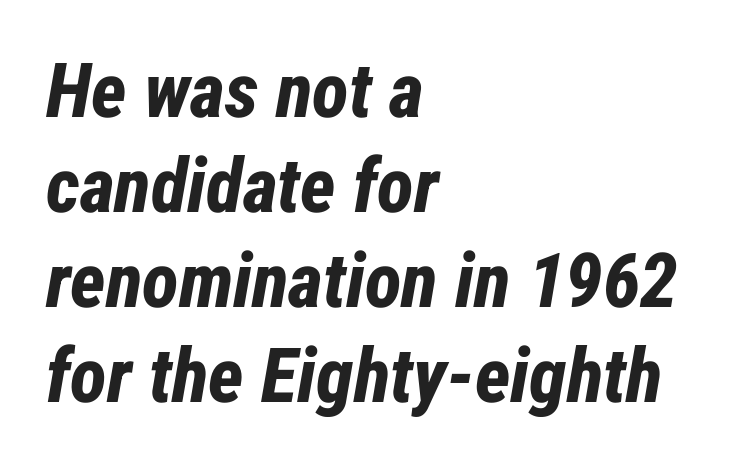
Leading matches the norm, producing a regular column. Designer's note — italics engaged. The text block is weighted toward the left margin, trailing off unevenly rightward. Quick note: underline off. The rendering uses natural spacing where letterforms have individual widths.
